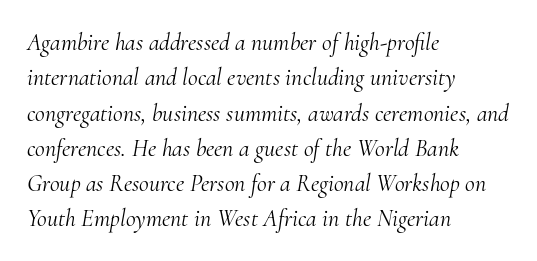
An italicized treatment has been applied to the whole sample. In terms of letterspacing, this is plain default setting. Leading: standard. The passage is arranged the way most books set body copy — flush left. Type without underlining.
